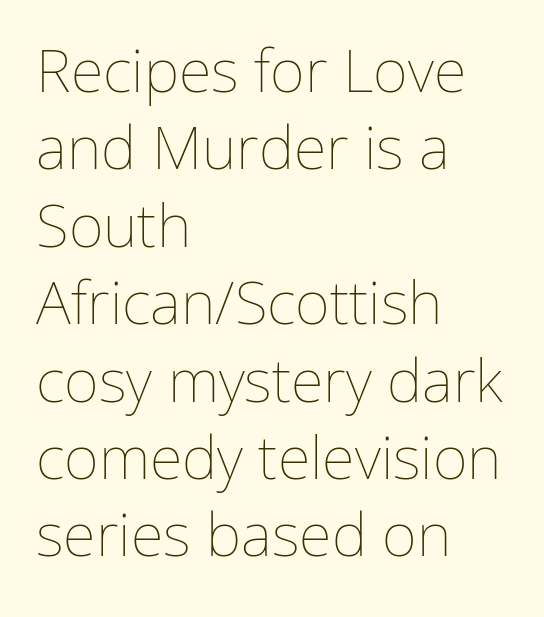
The letters sit at their default tracking, neither squeezed nor spread. Alignment: flush left. Check the space under the baseline: it is left empty. The letters advance in unequal steps, a hallmark of proportional type.
